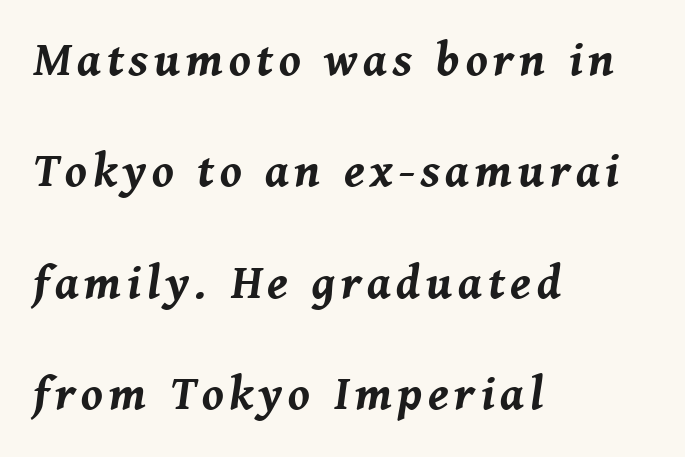
Each row of text sits above clean, open space. This block would shrink considerably if given ordinary leading; it's expanded now. This sample is left-justified, so line endings fall wherever the words run out. Here the designer chose a conventional face with non-uniform glyph widths. The whole block is typeset with a tilt.
